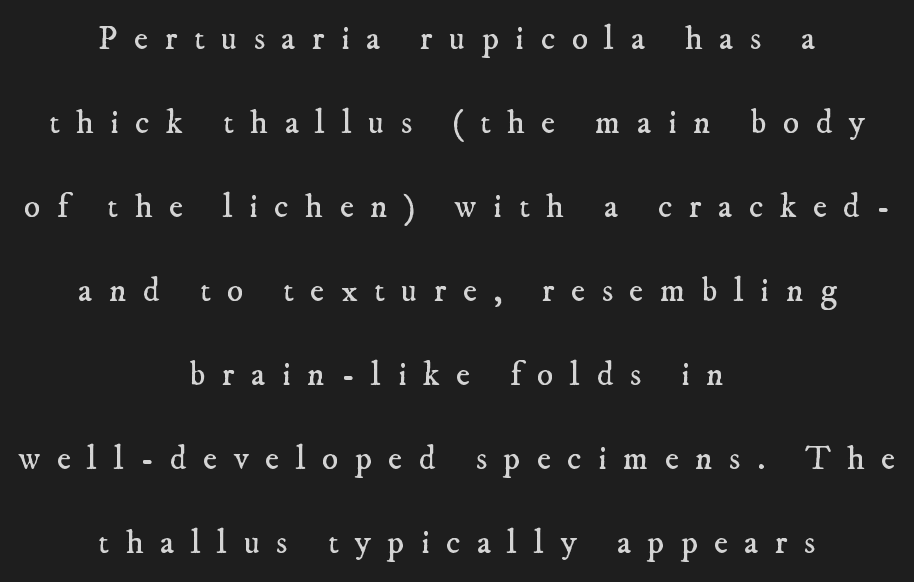
{"serif": "yes", "bold": "no", "weight": "regular", "width": "normal", "stroke_contrast": "low", "x_height": "small", "monospaced": "no", "underline": "no", "align": "center", "line_spacing": "loose", "line_spacing_ratio": 2.47, "letter_spacing": "wide", "letter_spacing_em": 0.48, "glyph_px": 34}
